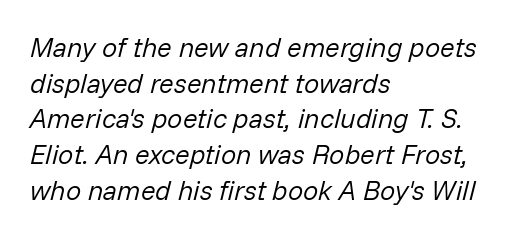
In CSS terms this would be text-align: left. Quick note: interline space is typical. The font is comparable to plain body text, perhaps lighter. Beneath every word, the page is bare. Would a proofreader flag this as italicized? Yes.
